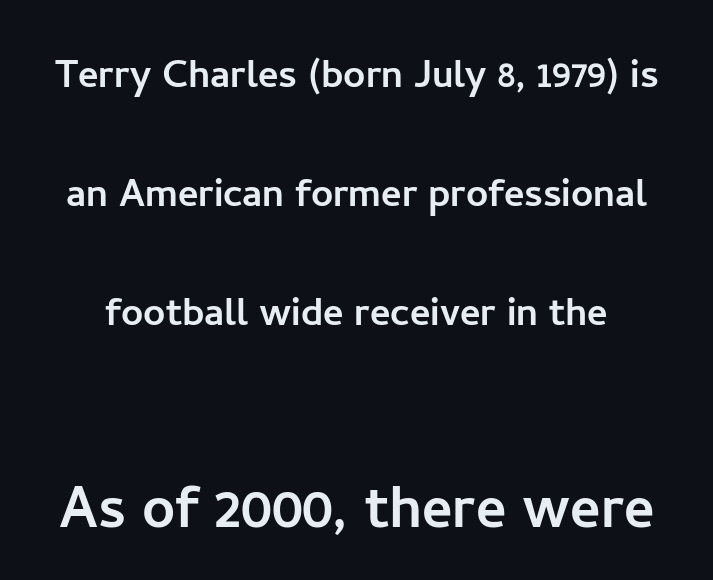
The image shows 73 px sans-serif type, upright; set loose line spacing (2.43x), normal letter spacing, not underlined; the second (bottom) block is 1.49x larger; low stroke contrast and a medium x-height.
